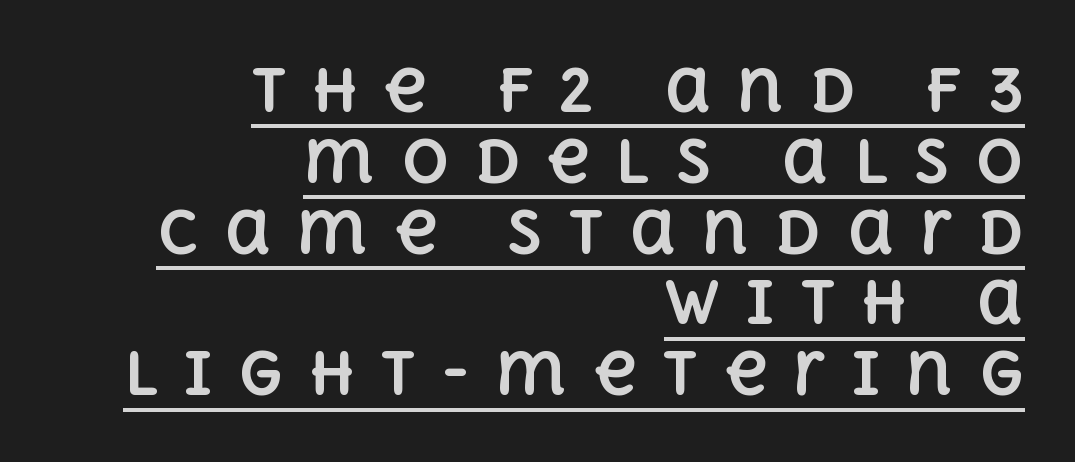
Q: Is the text bold? A: Yes.
Q: Is the text italic (slanted)? A: No, it is upright.
Q: Is the text underlined? A: Yes.
Q: How is the paragraph aligned? A: Right-aligned.
Q: Is the spacing between letters normal or unusually wide? A: Unusually wide.
Q: Width (condensed, normal, or wide)? A: Normal.
Q: x-height? A: Large.
Q: Monospaced? A: No.
